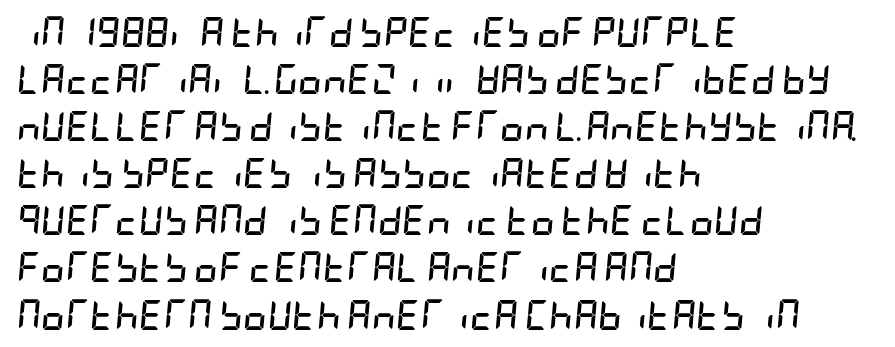
The space between consecutive lines is moderate. Alignment: flush left. On the weight axis this lands at bold, roughly 700. Slant detected: the letters are inclined. Check under the words: just untouched page.
